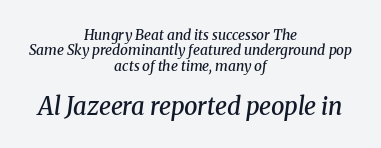
Underline: absent. Closely set lines give the paragraph a compact silhouette. Style check: oblique. Casual observation: everything's sitting right in the middle.
